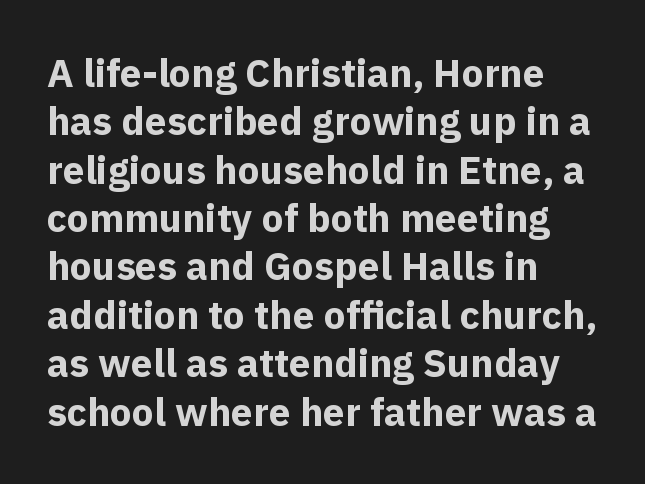
{"serif": "no", "italic": "no", "bold": "yes", "weight": "bold", "width": "normal", "x_height": "medium", "monospaced": "no", "underline": "no", "align": "left", "line_spacing_ratio": 1.24, "letter_spacing": "normal", "letter_spacing_em": 0.0, "glyph_px": 39}
